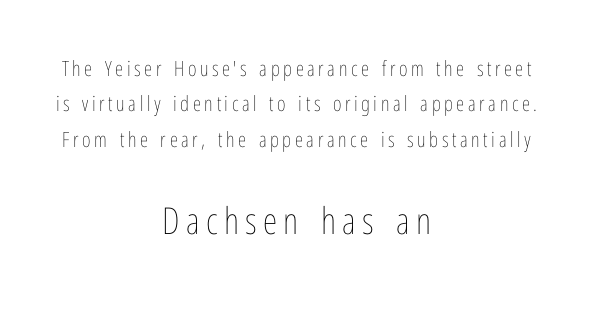
Q: Is the text bold? A: No.
Q: Is the text italic (slanted)? A: No, it is upright.
Q: Is the text underlined? A: No.
Q: How is the paragraph aligned? A: Centered.
Q: Is the spacing between lines tight, normal or loose? A: Normal.
Q: Which block of text is set in a larger size, the first (top) or the second (bottom)? A: The second (bottom) one.
Q: Width (condensed, normal, or wide)? A: Condensed.
Q: Stroke contrast? A: Low.
Q: x-height? A: Medium.
Q: Monospaced? A: No.
